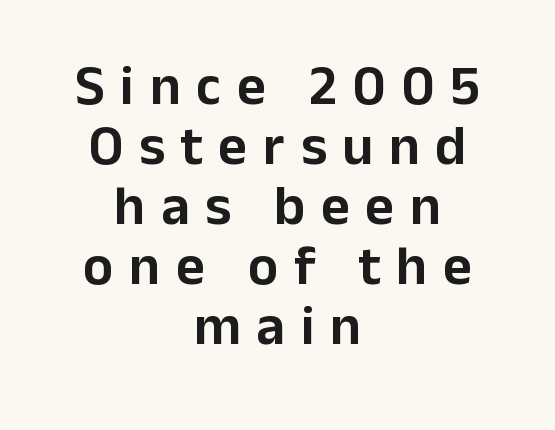
The image shows 56 px sans-serif type, upright; set centered, tight line spacing (1.07x), unusually wide letter spacing (+0.28 em), not underlined; low stroke contrast and a medium x-height.
